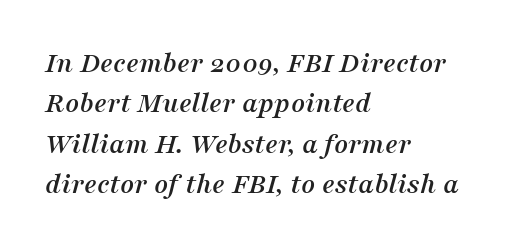
{"serif": "yes", "italic": "yes", "lean": "right", "slant_degrees": 16, "width": "normal", "stroke_contrast": "medium", "x_height": "medium", "monospaced": "no", "underline": "no", "align": "left", "line_spacing": "normal", "line_spacing_ratio": 1.35, "letter_spacing": "normal", "letter_spacing_em": 0.0, "glyph_px": 30}
